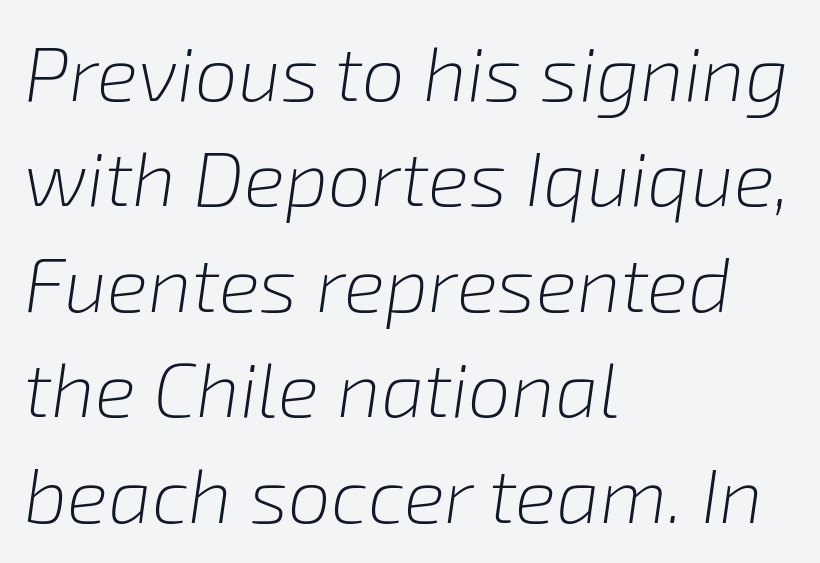
{"italic": "yes", "lean": "right", "slant_degrees": 8, "bold": "no", "weight": "light", "width": "normal", "stroke_contrast": "low", "x_height": "medium", "monospaced": "no", "underline": "no", "align": "left", "line_spacing": "normal", "line_spacing_ratio": 1.37, "letter_spacing": "normal", "letter_spacing_em": 0.0, "glyph_px": 77}
